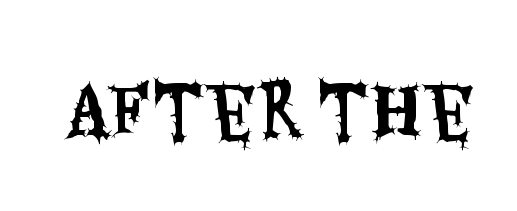
In terms of posture, this sample is upright. Grotesque or geometric, the face here clearly has no serifs. A typesetter would call this proportional, since set widths differ per character. Does extra space separate the letters? No, they use regular spacing. Plain, unruled lines of type.
